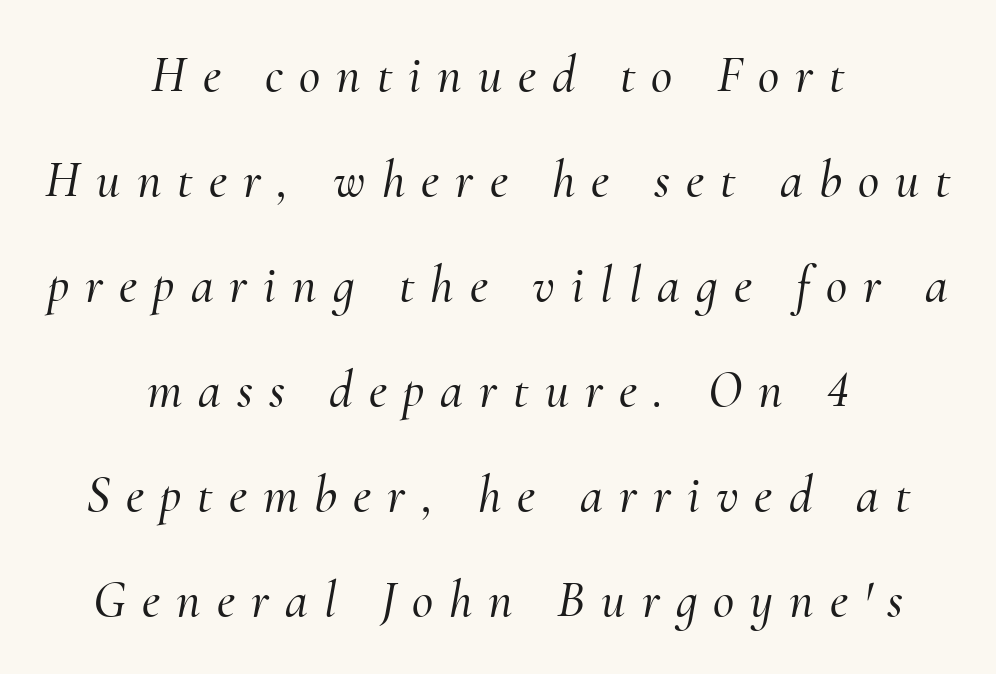
The image shows 52 px serif type, italic (leaning right); set centered, loose line spacing (2.02x), unusually wide letter spacing (+0.31 em), not underlined; medium stroke contrast and a small x-height.
